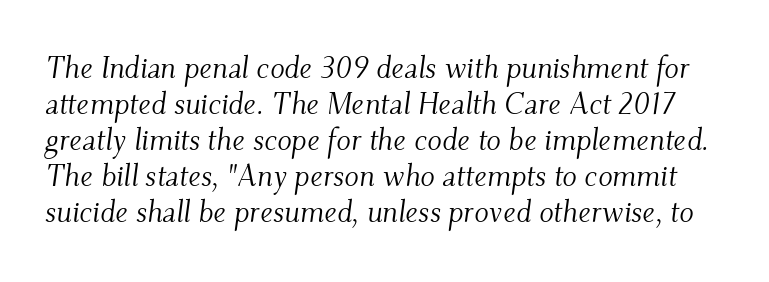
Q: Is the text bold? A: No.
Q: Is the text italic (slanted)? A: Yes, it leans right by about 9 degrees.
Q: Is the typeface a serif or a sans-serif typeface? A: Serif.
Q: Is the text underlined? A: No.
Q: Is the spacing between letters normal or unusually wide? A: Normal.
Q: Width (condensed, normal, or wide)? A: Normal.
Q: Stroke contrast? A: Medium.
Q: x-height? A: Small.
Q: Monospaced? A: No.
